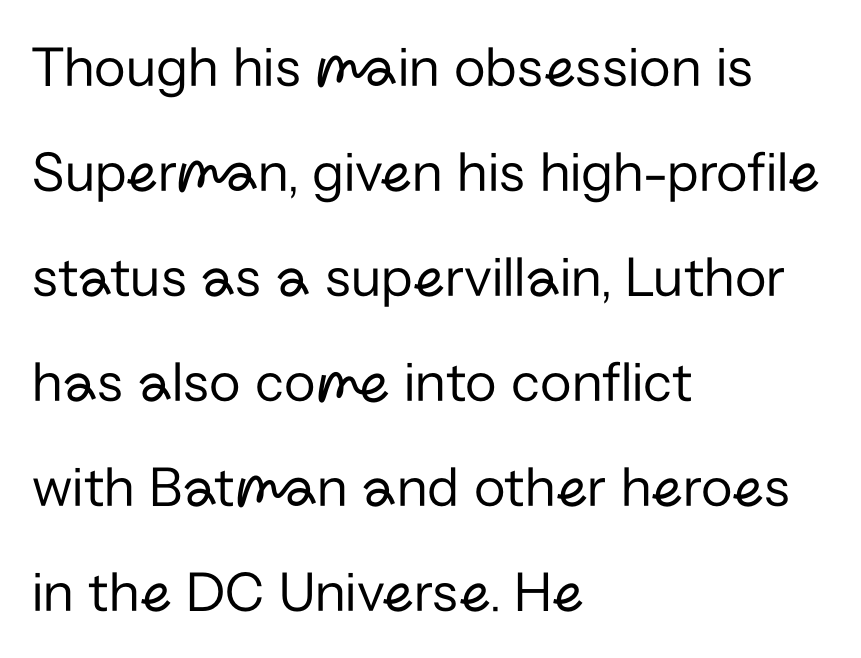
The image shows 58 px regular-weight sans-serif type, upright; set left-aligned, line spacing 1.81x, normal letter spacing, not underlined; low stroke contrast and a medium x-height.
